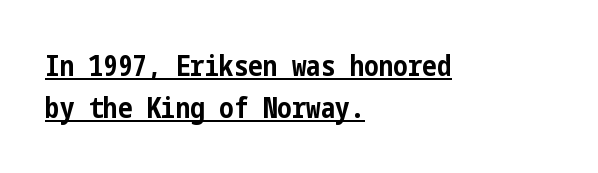
The image shows 29 px bold, condensed sans-serif type, upright; set left-aligned, normal line spacing (1.45x), normal letter spacing, underlined; low stroke contrast and a medium x-height.
